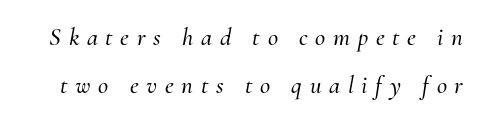
The image shows 25 px text type, italic (leaning right); set loose line spacing (1.91x), unusually wide letter spacing (+0.31 em), not underlined.
